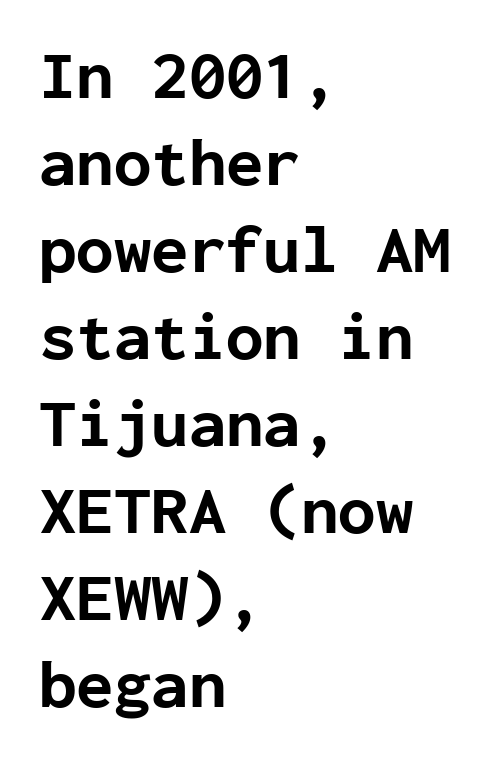
The image shows 68 px bold sans-serif type, upright, monospaced; set left-aligned, normal line spacing (1.28x), normal letter spacing, not underlined; low stroke contrast and a medium x-height.
